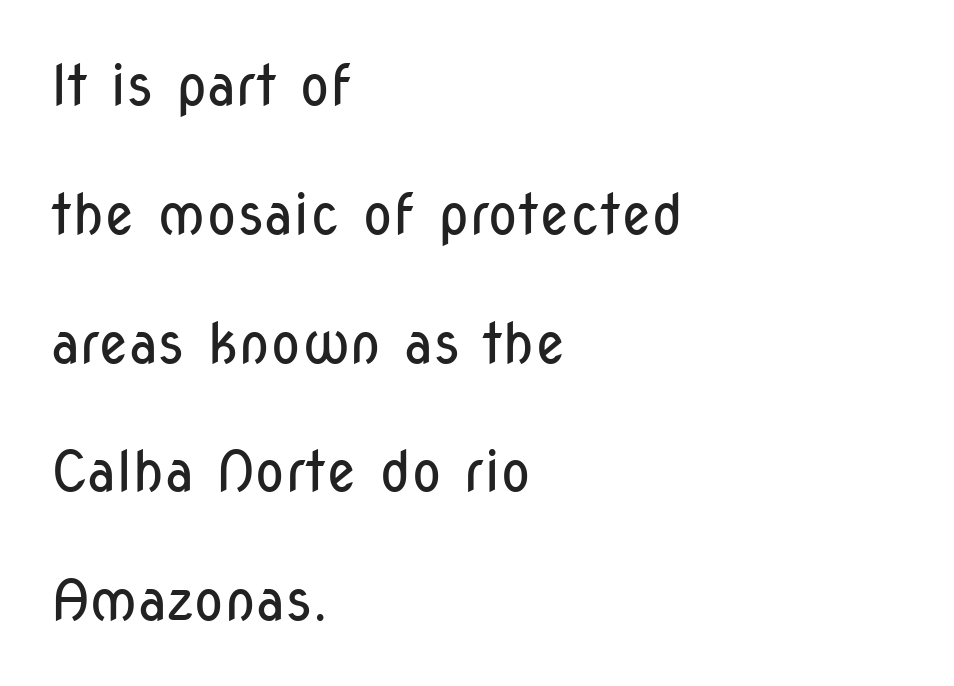
The space between consecutive lines is lavish. Type style note: lacks serifs. The passage shown has conventional tracking throughout. The space beneath each line is pristine and unruled. It's the straight-up-and-down kind of type.
